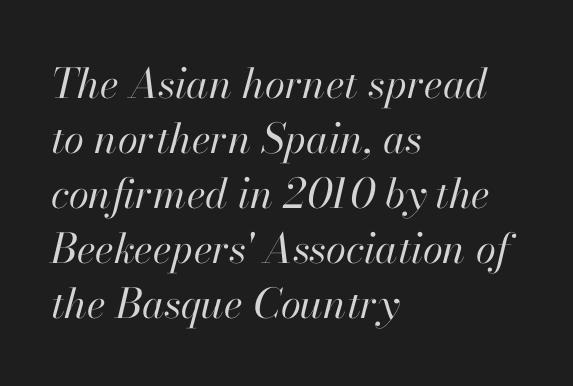
Characters are canted at an angle relative to the baseline's perpendicular. These lines are set flush left with a ragged right edge. Here the designer chose a conventional face with non-uniform glyph widths. The face looks like a standard text weight, possibly lighter. Compared with typical paragraphs, the rows here are spaced about the same. No extra tracking has been applied to these lines.
